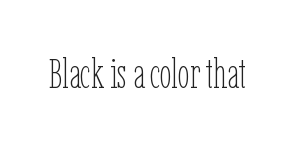
The image shows 42 px thin, condensed type, upright; set normal letter spacing, not underlined; low stroke contrast and a medium x-height.
